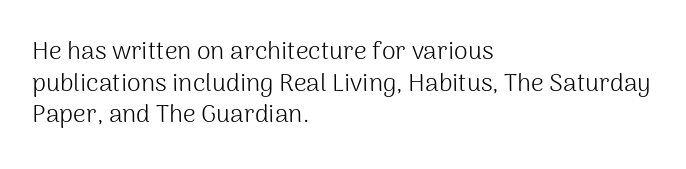
Q: Is the text bold? A: No.
Q: Is the text italic (slanted)? A: No, it is upright.
Q: Is the text underlined? A: No.
Q: How is the paragraph aligned? A: Left-aligned.
Q: Is the spacing between letters normal or unusually wide? A: Normal.
Q: Is the spacing between lines tight, normal or loose? A: Normal.
